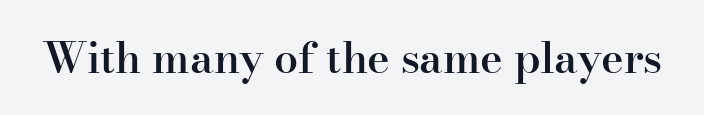
The image shows 43 px semibold serif type, upright; set normal letter spacing, not underlined; high stroke contrast and a small x-height.
